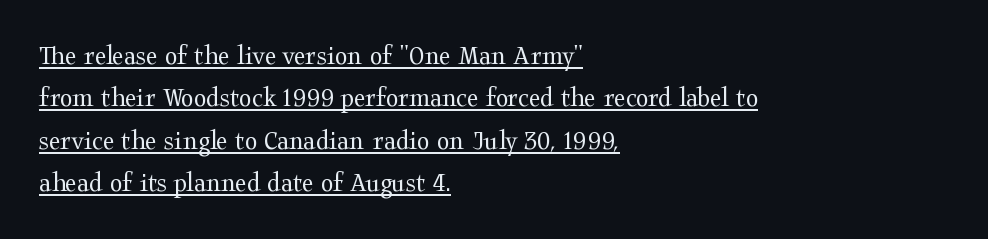
Q: Is the text bold? A: No.
Q: Is the text italic (slanted)? A: No, it is upright.
Q: Is the typeface a serif or a sans-serif typeface? A: Serif.
Q: Is the text underlined? A: Yes.
Q: How is the paragraph aligned? A: Left-aligned.
Q: Is the spacing between letters normal or unusually wide? A: Normal.
Q: Is the spacing between lines tight, normal or loose? A: Normal.
Q: Width (condensed, normal, or wide)? A: Wide.
Q: Stroke contrast? A: Medium.
Q: x-height? A: Medium.
Q: Monospaced? A: No.
